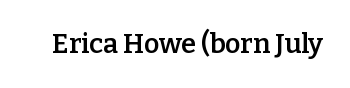
The image shows 27 px text type, upright; set normal letter spacing, not underlined.
